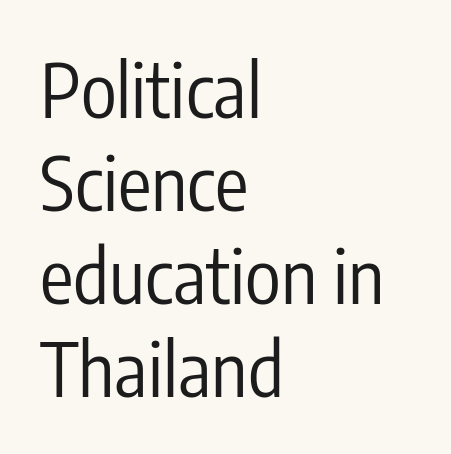
Q: Is the text bold? A: No.
Q: Is the text italic (slanted)? A: No, it is upright.
Q: Is the typeface a serif or a sans-serif typeface? A: Sans-serif.
Q: Is the text underlined? A: No.
Q: How is the paragraph aligned? A: Left-aligned.
Q: Is the spacing between letters normal or unusually wide? A: Normal.
Q: Width (condensed, normal, or wide)? A: Condensed.
Q: Stroke contrast? A: Low.
Q: x-height? A: Medium.
Q: Monospaced? A: No.
